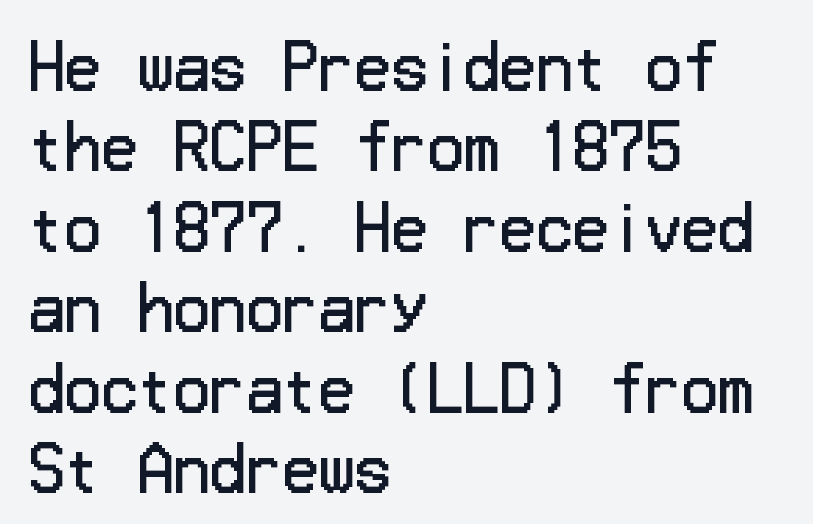
The image shows 60 px regular-weight sans-serif type, upright; set left-aligned, normal line spacing (1.34x), normal letter spacing, not underlined; low stroke contrast and a medium x-height.
